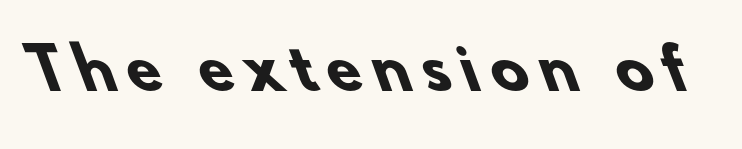
{"serif": "no", "bold": "yes", "weight": "heavy", "width": "normal", "stroke_contrast": "low", "x_height": "small", "monospaced": "no", "underline": "no", "letter_spacing": "wide", "letter_spacing_em": 0.21, "glyph_px": 56}
